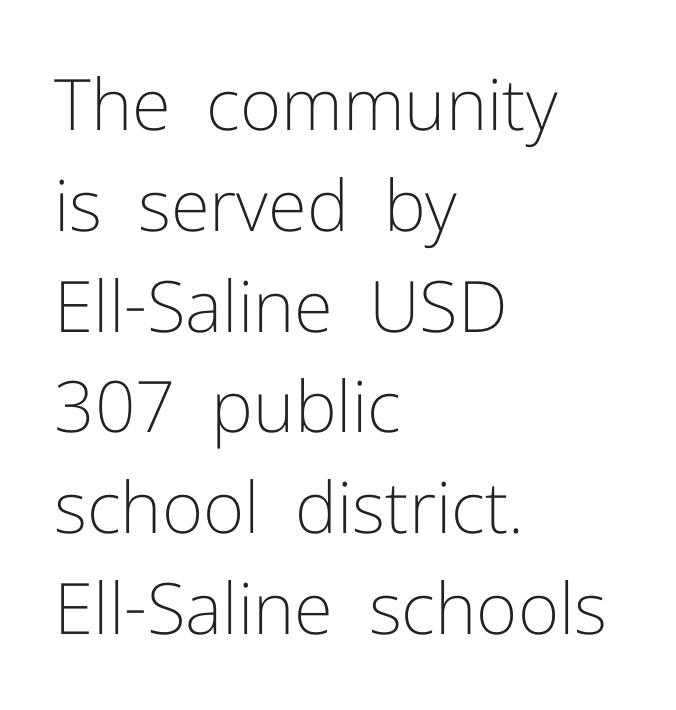
The image shows 71 px light sans-serif type, upright; set left-aligned, normal line spacing (1.42x), normal letter spacing, not underlined; low stroke contrast and a medium x-height.
